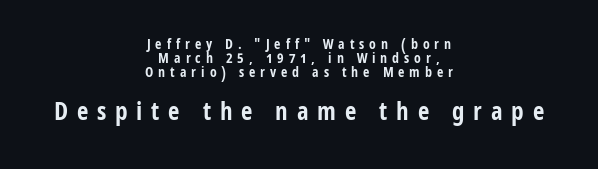
When letters stand straight like this, we call the style roman or upright. Leftover space on each line is divided equally before and after the words. The area under the type is left untouched. Observe the wide spacing: letters keep a clear distance from each other. Typographic density is high because the face is bold. Type size steps up from the first block to the second.
